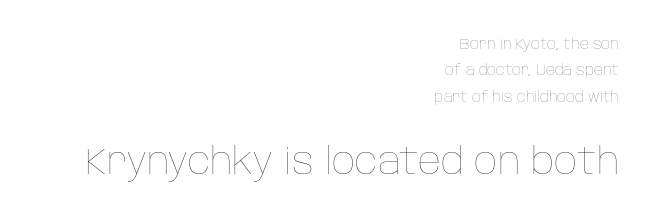
The rendering uses natural spacing where letterforms have individual widths. The composition opens small and finishes big. This rendering leaves character spacing at its baseline value. The font's upright variant was chosen for this text. Compared with a flush-left layout, this one pins lines to the opposite, right side.
